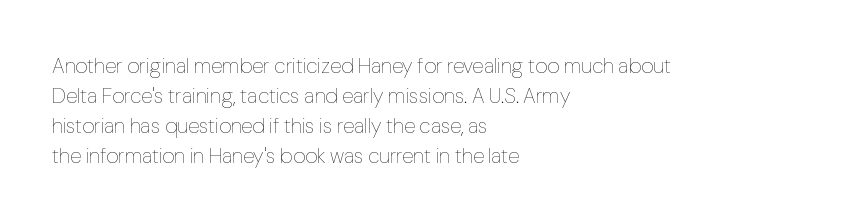
Compared with typical body copy, the letter spacing here is the same. The text block is weighted toward the left margin, trailing off unevenly rightward. The foot of each line stays bare and open. Evenly set lines give the paragraph a standard silhouette. Stroke thickness stays within the range of a standard reading face or lighter.
